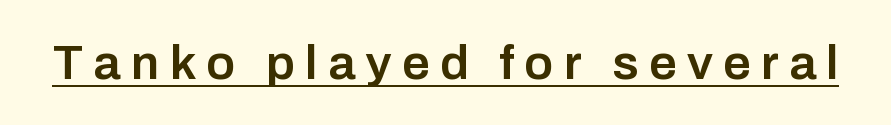
The image shows 49 px semibold sans-serif type, upright; set unusually wide letter spacing (+0.21 em), underlined; low stroke contrast and a medium x-height.
